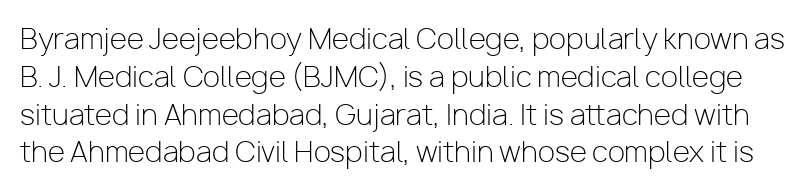
The space between consecutive lines is moderate. Note the varied advance widths — an 'i' is clearly narrower than an 'm'. Compared with typical body copy, the letter spacing here is the same. Examine the stroke ends and you'll find no serifs. Is this a heavy cut? Hardly; it is regular or lighter.
